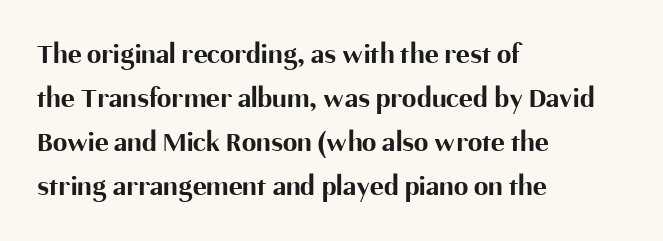
Q: Is the text bold? A: Yes.
Q: Is the text italic (slanted)? A: No, it is upright.
Q: Is the typeface a serif or a sans-serif typeface? A: Sans-serif.
Q: Is the text underlined? A: No.
Q: How is the paragraph aligned? A: Left-aligned.
Q: Is the spacing between letters normal or unusually wide? A: Normal.
Q: Is the spacing between lines tight, normal or loose? A: Normal.
Q: Width (condensed, normal, or wide)? A: Normal.
Q: Stroke contrast? A: Medium.
Q: x-height? A: Medium.
Q: Monospaced? A: No.
